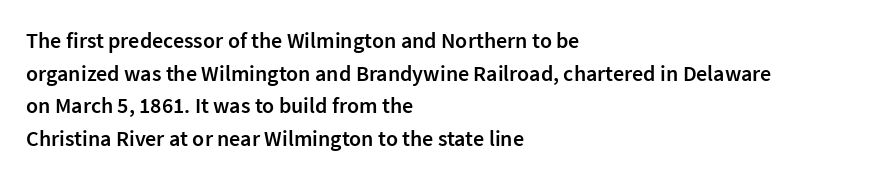
Short and long lines alike share a common starting point at left. Quick note: not italic, upright. In terms of leading, this rendering sits right in the middle. The gap between lines stays unmarked.
